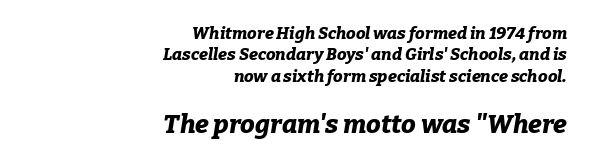
Q: Is the text bold? A: Yes.
Q: Is the text italic (slanted)? A: Yes, it leans right by about 9 degrees.
Q: Is the text underlined? A: No.
Q: How is the paragraph aligned? A: Right-aligned.
Q: Is the spacing between letters normal or unusually wide? A: Normal.
Q: Is the spacing between lines tight, normal or loose? A: Normal.
Q: Which block of text is set in a larger size, the first (top) or the second (bottom)? A: The second (bottom) one.
